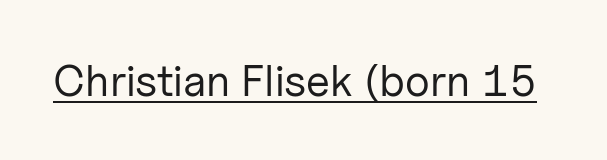
Q: Is the text bold? A: No.
Q: Is the text italic (slanted)? A: No, it is upright.
Q: Is the typeface a serif or a sans-serif typeface? A: Sans-serif.
Q: Is the text underlined? A: Yes.
Q: Is the spacing between letters normal or unusually wide? A: Normal.
Q: Width (condensed, normal, or wide)? A: Normal.
Q: Stroke contrast? A: Low.
Q: x-height? A: Medium.
Q: Monospaced? A: No.
